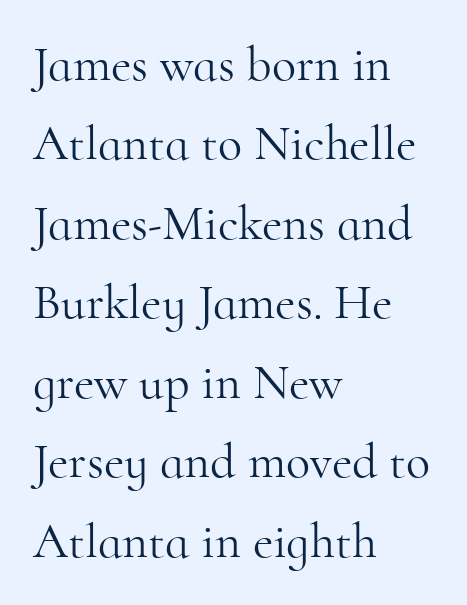
The image shows 50 px light serif type, upright; set left-aligned, normal line spacing (1.59x), normal letter spacing, not underlined; high stroke contrast and a small x-height.
